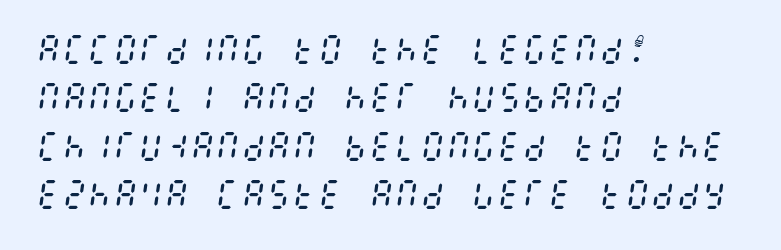
Only glyphs here, with clear space below each row. Bold? No — there's no thickening of the strokes. A typesetter would call this zero additional tracking. In terms of posture, this sample is oblique. Vertical spacing — default. The paragraph shown leans on its left margin.
